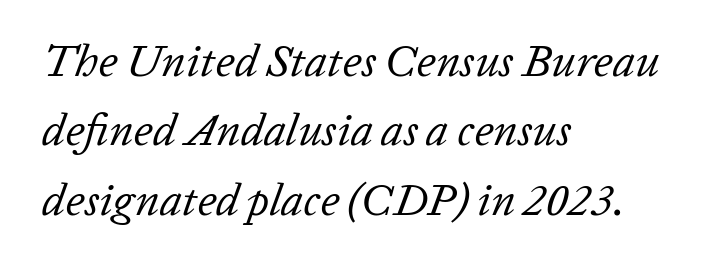
{"italic": "yes", "lean": "right", "slant_degrees": 20, "bold": "no", "weight": "regular", "width": "normal", "stroke_contrast": "low", "x_height": "medium", "monospaced": "no", "underline": "no", "align": "left", "line_spacing": "normal", "line_spacing_ratio": 1.54, "letter_spacing": "normal", "letter_spacing_em": 0.0, "glyph_px": 45}
